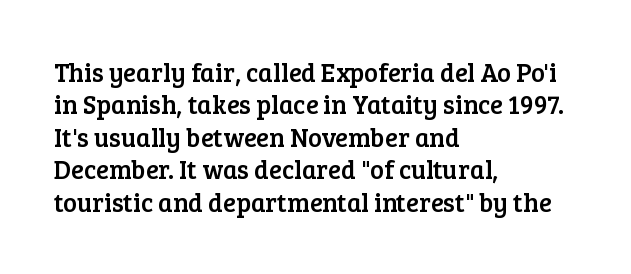
{"italic": "no", "underline": "no", "align": "left", "line_spacing": "normal", "line_spacing_ratio": 1.25, "letter_spacing": "normal", "letter_spacing_em": 0.0, "glyph_px": 26}
